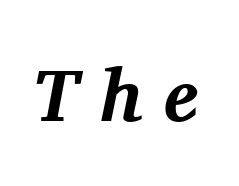
{"serif": "yes", "italic": "yes", "lean": "right", "slant_degrees": 11, "bold": "yes", "weight": "bold", "width": "normal", "stroke_contrast": "medium", "x_height": "medium", "monospaced": "no", "underline": "no", "letter_spacing": "wide", "letter_spacing_em": 0.29, "glyph_px": 74}
